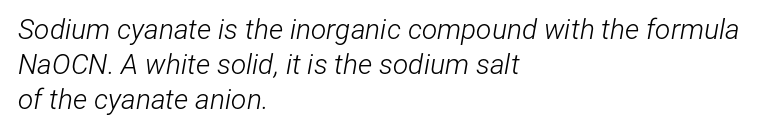
The rendering anchors every line to the left-hand side. The rendering uses natural spacing where letterforms have individual widths. What's the leading like? Ordinary, nothing unusual. The strip under each line holds only bare page.
